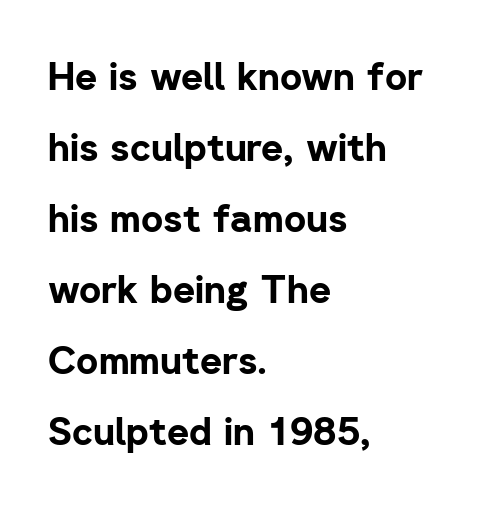
Descender tails drop into unmarked territory. These lines carry a lot of weight — the face is fully bold. Spacing verdict: proportional, widths tailored to each character. Reading down the block, your eye returns to a fixed left position each line.
